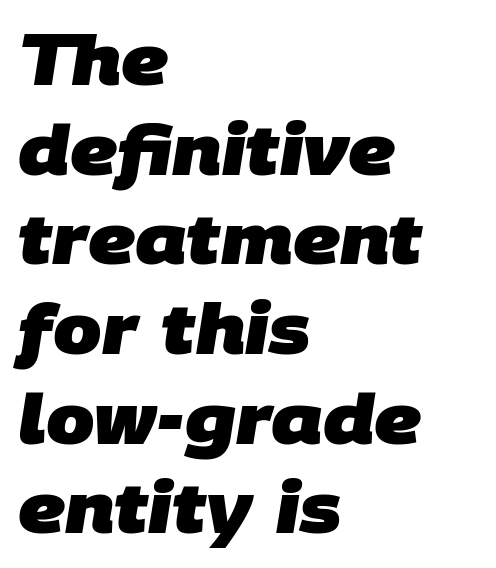
Underline: absent. Each letter keeps its own natural width here, so spacing adapts to shape. These words are printed bold, with thick strokes throughout. A sans-serif font was chosen for this passage. The passage is arranged the way most books set body copy — flush left.
